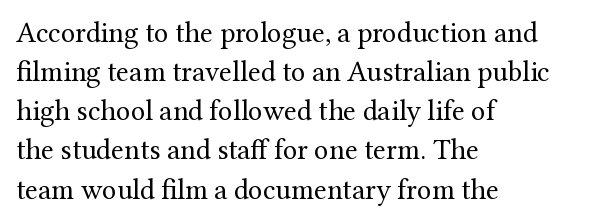
{"serif": "yes", "italic": "no", "bold": "no", "weight": "regular", "width": "normal", "stroke_contrast": "medium", "x_height": "medium", "monospaced": "no", "underline": "no", "align": "left", "line_spacing": "normal", "line_spacing_ratio": 1.35, "letter_spacing": "normal", "letter_spacing_em": 0.0, "glyph_px": 29}
